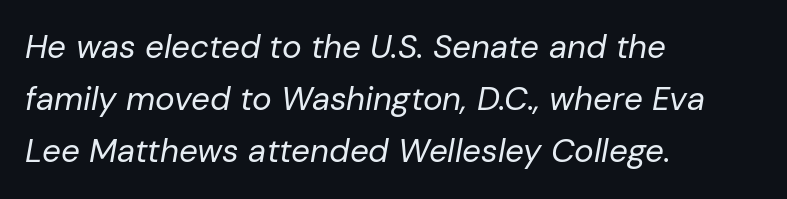
The typesetter chose a ragged-right arrangement here. The weight tops out at a normal text grade. Only glyphs here, with clear space below each row. The type is set solid horizontally, with unmodified tracking. Posture: slanted. The passage shown stacks its lines at a standard gap.
